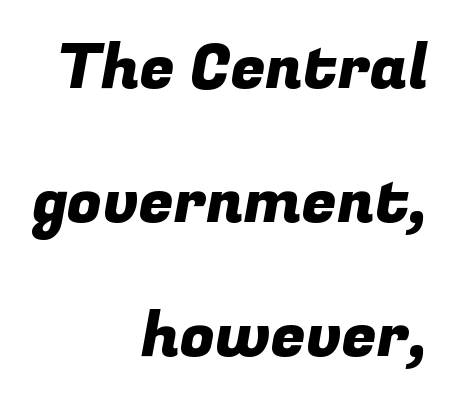
Q: Is the typeface a serif or a sans-serif typeface? A: Sans-serif.
Q: Is the text underlined? A: No.
Q: How is the paragraph aligned? A: Right-aligned.
Q: Is the spacing between letters normal or unusually wide? A: Normal.
Q: Is the spacing between lines tight, normal or loose? A: Loose.
Q: Width (condensed, normal, or wide)? A: Normal.
Q: Stroke contrast? A: Low.
Q: x-height? A: Medium.
Q: Monospaced? A: No.
